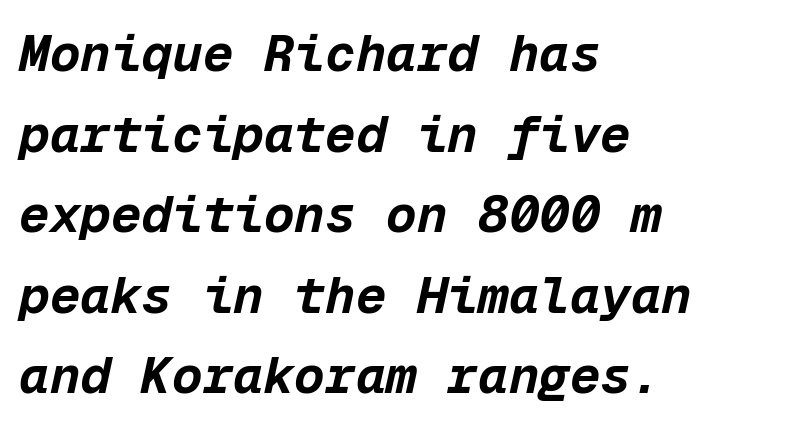
Q: Is the text bold? A: Yes.
Q: Is the text italic (slanted)? A: Yes, it leans right by about 12 degrees.
Q: Is the text underlined? A: No.
Q: How is the paragraph aligned? A: Left-aligned.
Q: Is the spacing between letters normal or unusually wide? A: Normal.
Q: Is the spacing between lines tight, normal or loose? A: Normal.
Q: Width (condensed, normal, or wide)? A: Normal.
Q: Stroke contrast? A: Low.
Q: x-height? A: Medium.
Q: Monospaced? A: Yes.
